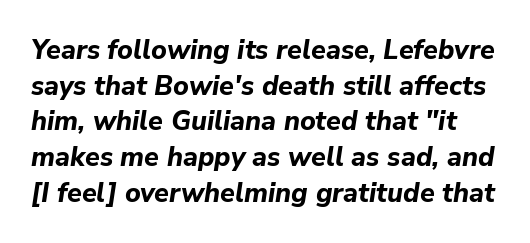
This sample uses plain, unmodified letter spacing. You can tell it's italic because the verticals aren't actually vertical. The passage shown stacks its lines at a standard gap. The space directly below the letters is spotless.
